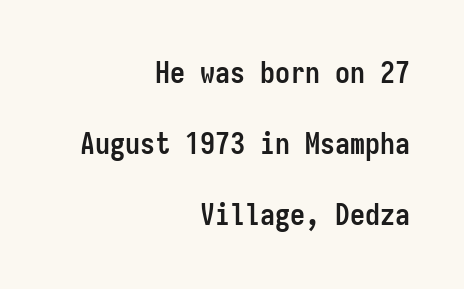
The image shows 30 px semibold, condensed sans-serif type, upright, monospaced; set right-aligned, loose line spacing (2.37x), normal letter spacing, not underlined; low stroke contrast and a medium x-height.
